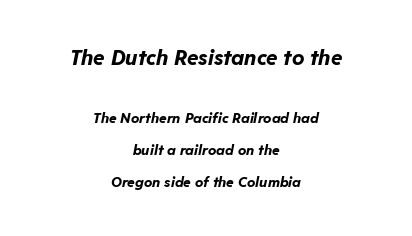
The image shows 21 px bold type, italic (leaning right); set centered, loose line spacing (2.29x), normal letter spacing, not underlined; the first (top) block is 1.5x larger.
